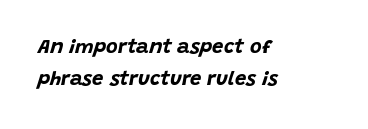
{"italic": "yes", "lean": "right", "slant_degrees": 15, "bold": "yes", "underline": "no", "align": "left", "line_spacing": "normal", "line_spacing_ratio": 1.58, "letter_spacing": "normal", "letter_spacing_em": 0.0, "glyph_px": 20}
